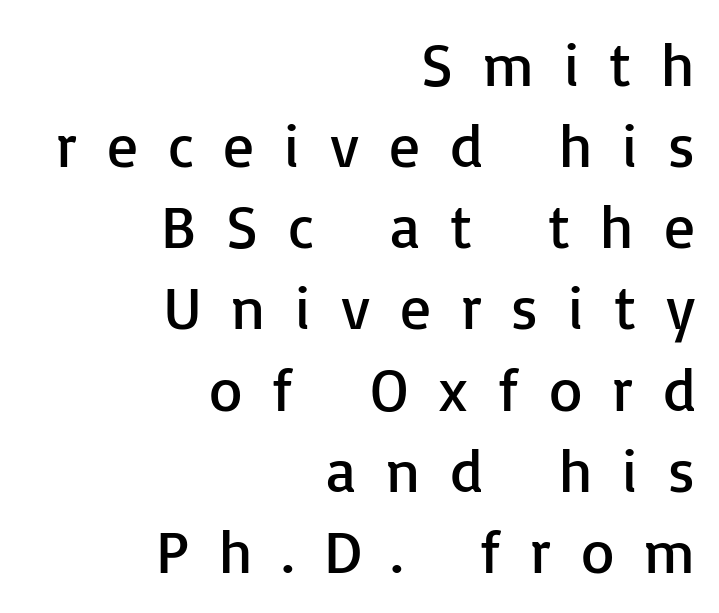
Q: Is the text bold? A: No.
Q: Is the text italic (slanted)? A: No, it is upright.
Q: Is the typeface a serif or a sans-serif typeface? A: Sans-serif.
Q: Is the text underlined? A: No.
Q: How is the paragraph aligned? A: Right-aligned.
Q: Is the spacing between letters normal or unusually wide? A: Unusually wide.
Q: Is the spacing between lines tight, normal or loose? A: Normal.
Q: Width (condensed, normal, or wide)? A: Normal.
Q: Stroke contrast? A: Low.
Q: x-height? A: Medium.
Q: Monospaced? A: No.
